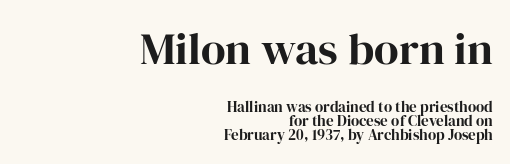
Q: Is the text italic (slanted)? A: No, it is upright.
Q: Is the typeface a serif or a sans-serif typeface? A: Serif.
Q: Is the text underlined? A: No.
Q: How is the paragraph aligned? A: Right-aligned.
Q: Is the spacing between letters normal or unusually wide? A: Normal.
Q: Is the spacing between lines tight, normal or loose? A: Tight.
Q: Which block of text is set in a larger size, the first (top) or the second (bottom)? A: The first (top) one.
Q: Width (condensed, normal, or wide)? A: Normal.
Q: Stroke contrast? A: High.
Q: x-height? A: Medium.
Q: Monospaced? A: No.
